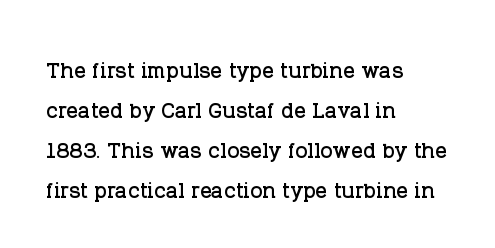
Q: Is the text italic (slanted)? A: No, it is upright.
Q: Is the typeface a serif or a sans-serif typeface? A: Serif.
Q: Is the text underlined? A: No.
Q: How is the paragraph aligned? A: Left-aligned.
Q: Is the spacing between letters normal or unusually wide? A: Normal.
Q: Is the spacing between lines tight, normal or loose? A: Normal.
Q: Width (condensed, normal, or wide)? A: Normal.
Q: Stroke contrast? A: Low.
Q: x-height? A: Large.
Q: Monospaced? A: No.
